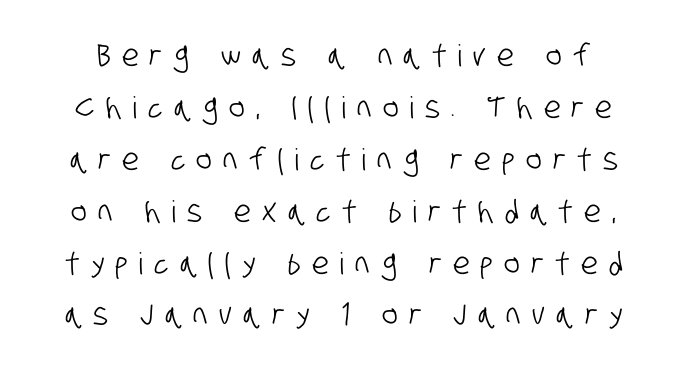
Q: Is the typeface a serif or a sans-serif typeface? A: Sans-serif.
Q: Is the text underlined? A: No.
Q: Is the spacing between letters normal or unusually wide? A: Unusually wide.
Q: Width (condensed, normal, or wide)? A: Condensed.
Q: Stroke contrast? A: Low.
Q: x-height? A: Large.
Q: Monospaced? A: No.
